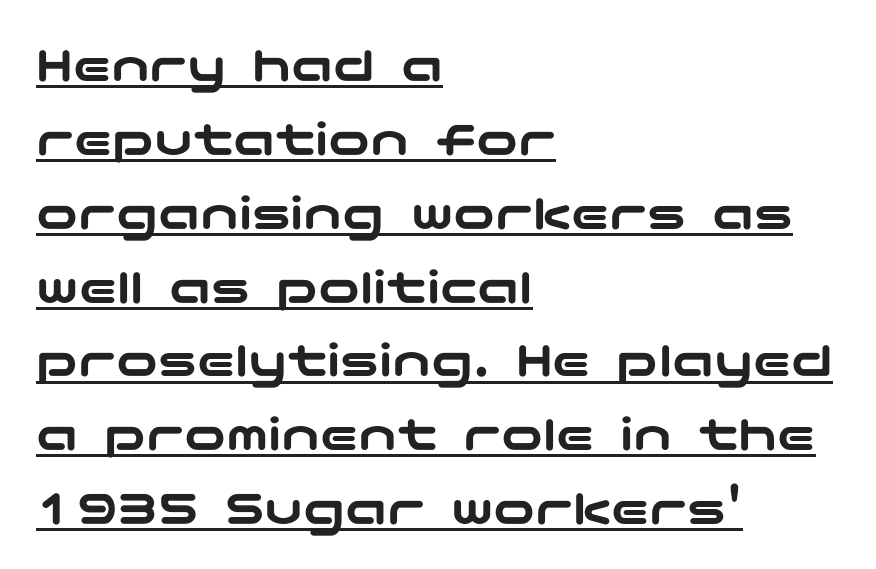
{"serif": "no", "italic": "no", "width": "wide", "stroke_contrast": "low", "x_height": "medium", "underline": "yes", "align": "left", "line_spacing": "normal", "line_spacing_ratio": 1.42, "letter_spacing": "normal", "letter_spacing_em": 0.0, "glyph_px": 52}
